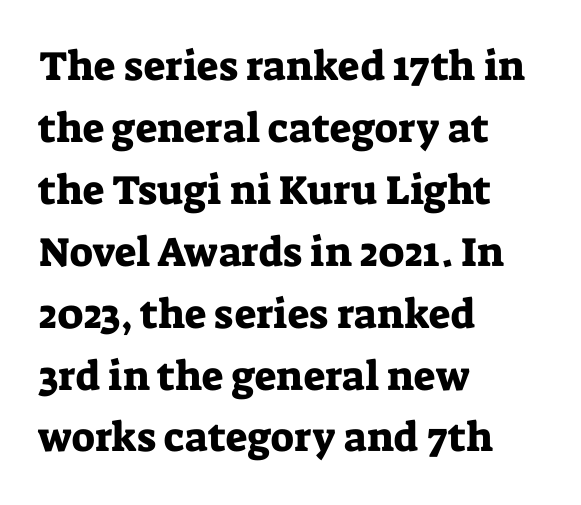
Short and long lines alike share a common starting point at left. Stroke terminals: seriffed. You could not count columns in this text — the font is proportionally spaced. Check the space under the baseline: it is left empty. Students, observe: this is what conventionally led text looks like.
